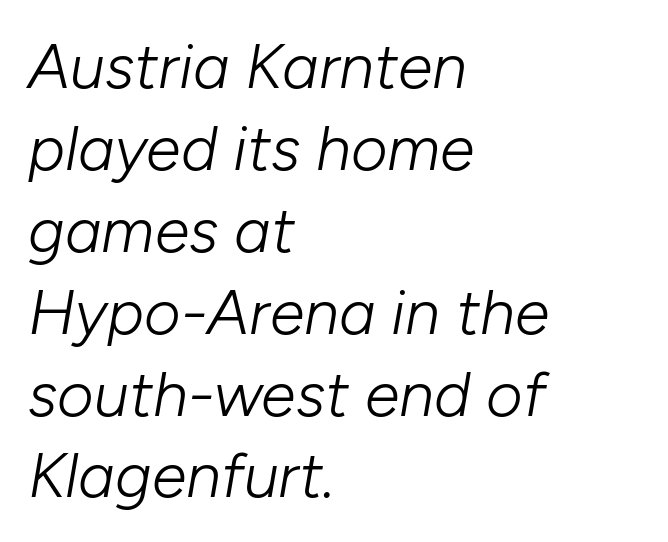
{"italic": "yes", "lean": "right", "slant_degrees": 10, "bold": "no", "weight": "light", "width": "normal", "stroke_contrast": "low", "x_height": "medium", "monospaced": "no", "underline": "no", "align": "left", "line_spacing": "normal", "line_spacing_ratio": 1.3, "letter_spacing": "normal", "letter_spacing_em": 0.0, "glyph_px": 63}
